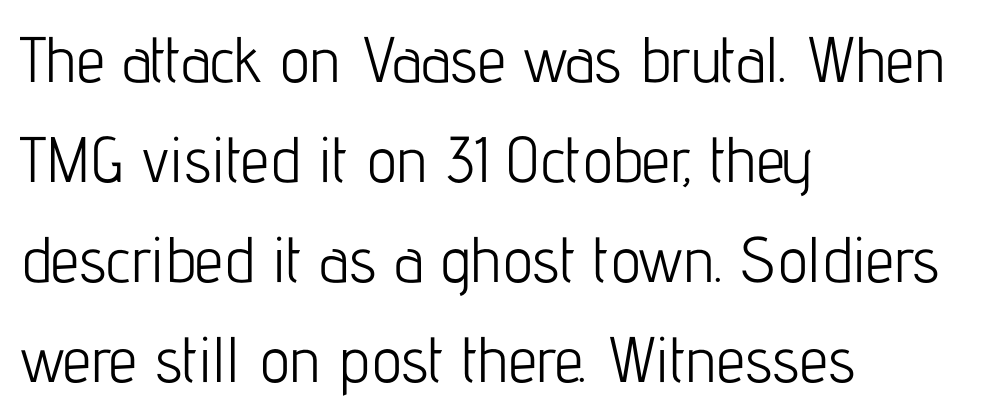
{"serif": "no", "italic": "no", "bold": "no", "weight": "light", "width": "condensed", "stroke_contrast": "low", "x_height": "medium", "monospaced": "no", "underline": "no", "align": "left", "line_spacing": "normal", "line_spacing_ratio": 1.56, "letter_spacing": "normal", "letter_spacing_em": 0.0, "glyph_px": 64}
